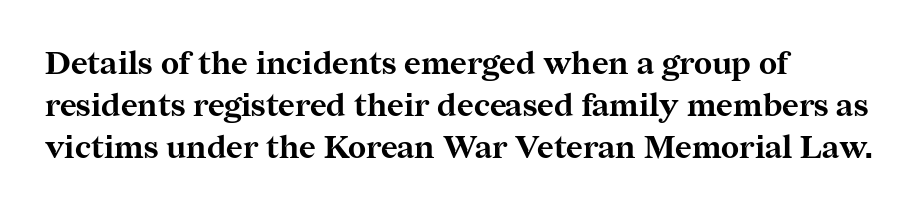
Q: Is the text bold? A: Yes.
Q: Is the text italic (slanted)? A: No, it is upright.
Q: Is the typeface a serif or a sans-serif typeface? A: Serif.
Q: Is the text underlined? A: No.
Q: How is the paragraph aligned? A: Left-aligned.
Q: Is the spacing between letters normal or unusually wide? A: Normal.
Q: Is the spacing between lines tight, normal or loose? A: Normal.
Q: Width (condensed, normal, or wide)? A: Normal.
Q: Stroke contrast? A: Medium.
Q: x-height? A: Medium.
Q: Monospaced? A: No.
